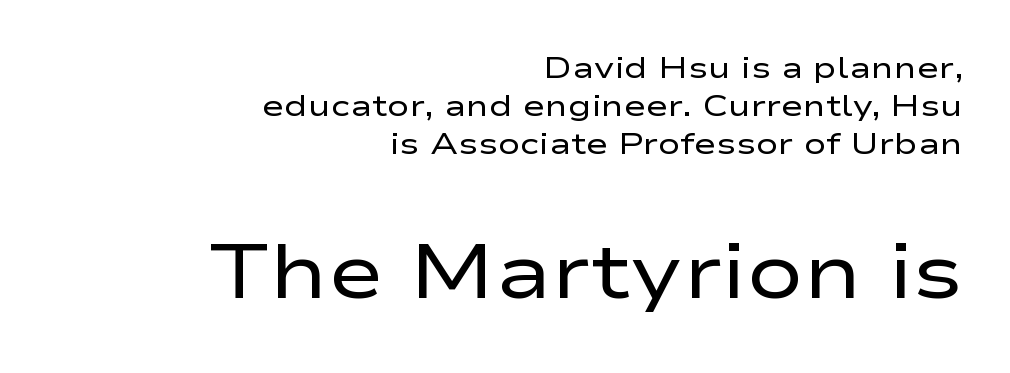
Here the second block reads like a headline and the first like body copy. Bold? No — there's no thickening of the strokes. Glance below the letters and you will spot only blank space. Spacing verdict: proportional, widths tailored to each character.
